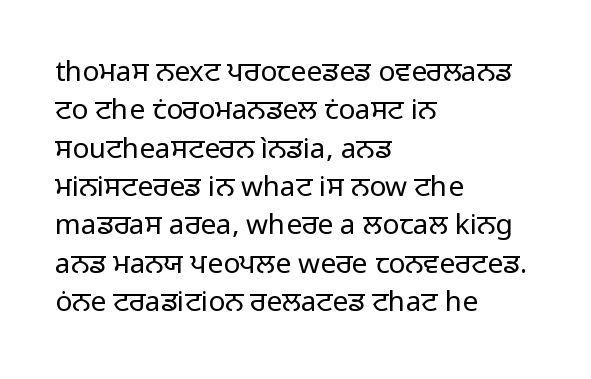
{"serif": "no", "italic": "no", "bold": "no", "weight": "regular", "width": "normal", "stroke_contrast": "low", "x_height": "medium", "monospaced": "no", "underline": "no", "align": "left", "line_spacing": "normal", "line_spacing_ratio": 1.37, "letter_spacing": "normal", "letter_spacing_em": 0.0, "glyph_px": 28}
